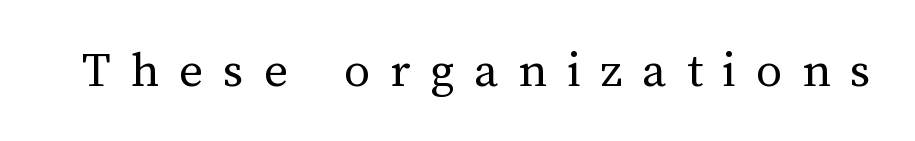
{"italic": "no", "bold": "no", "weight": "regular", "width": "normal", "stroke_contrast": "medium", "x_height": "medium", "monospaced": "no", "underline": "no", "letter_spacing": "wide", "letter_spacing_em": 0.38, "glyph_px": 52}
